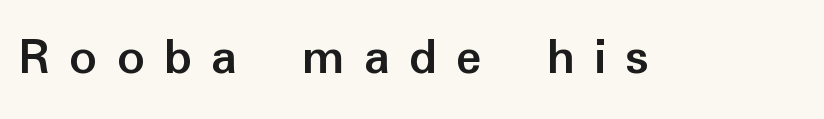
Observe the wide spacing: letters keep a clear distance from each other. If you drew a line through each stem, it would be perfectly vertical. The characters look thick and weighty, a clear bold. You could not count columns in this text — the font is proportionally spaced. Descenders hang freely into open space. Type style note: lacks serifs.
